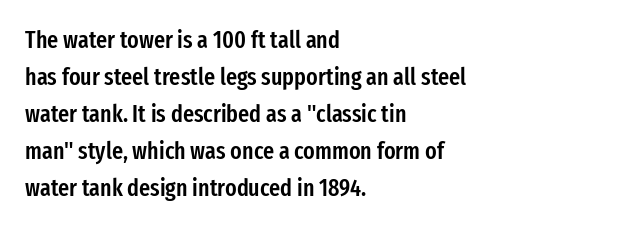
The image shows 24 px text type, upright; set left-aligned, normal line spacing (1.54x), normal letter spacing, not underlined.
